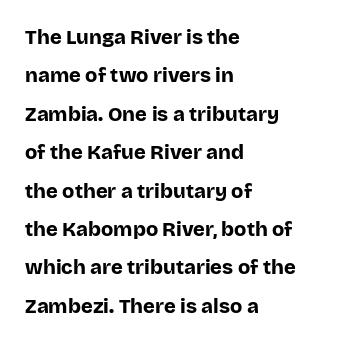
{"italic": "no", "bold": "yes", "underline": "no", "align": "left", "line_spacing": "loose", "line_spacing_ratio": 1.92, "letter_spacing": "normal", "letter_spacing_em": 0.0, "glyph_px": 20}
